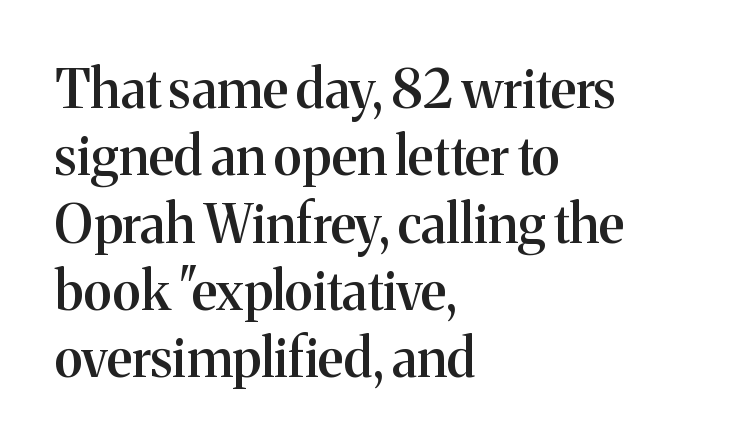
The image shows 53 px semibold serif type, upright; set left-aligned, normal line spacing (1.27x), normal letter spacing, not underlined; medium stroke contrast and a medium x-height.
